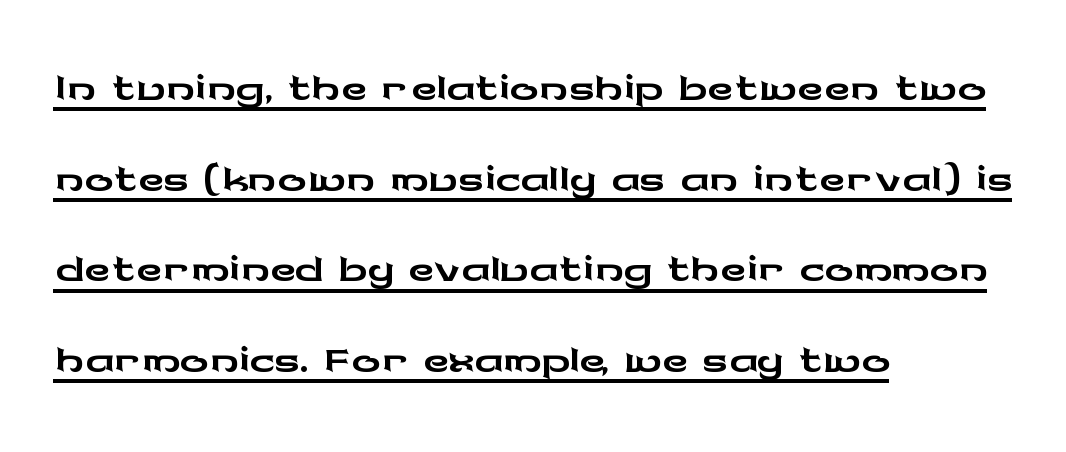
Q: Is the text italic (slanted)? A: No, it is upright.
Q: Is the typeface a serif or a sans-serif typeface? A: Sans-serif.
Q: Is the text underlined? A: Yes.
Q: How is the paragraph aligned? A: Left-aligned.
Q: Is the spacing between letters normal or unusually wide? A: Normal.
Q: Is the spacing between lines tight, normal or loose? A: Normal.
Q: Width (condensed, normal, or wide)? A: Wide.
Q: Stroke contrast? A: Low.
Q: x-height? A: Medium.
Q: Monospaced? A: No.
